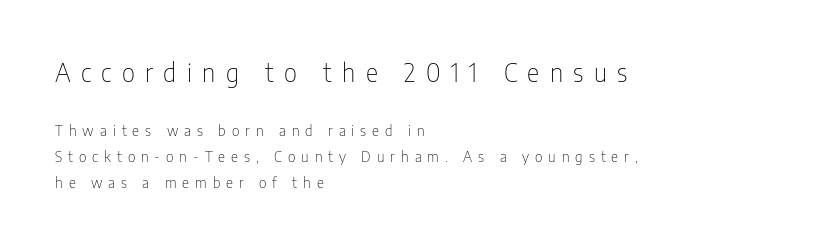
{"italic": "no", "bold": "no", "underline": "no", "align": "left", "line_spacing_ratio": 1.71, "letter_spacing": "wide", "letter_spacing_em": 0.4, "larger_block": "first", "size_ratio": 1.73, "glyph_px": 26}
